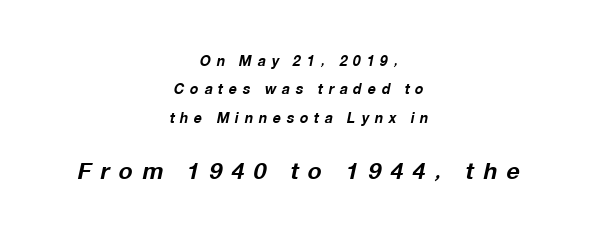
The image shows 23 px bold type, italic (leaning right); set centered, loose line spacing (2.03x), unusually wide letter spacing (+0.41 em), not underlined; the second (bottom) block is 1.64x larger.
